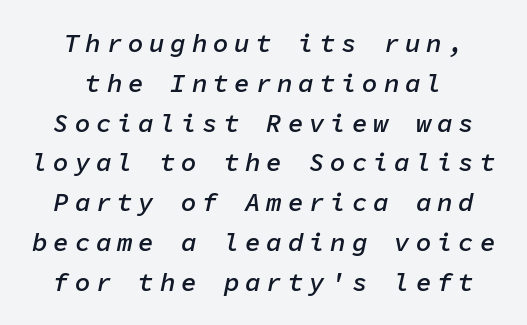
Q: Is the text bold? A: Semi-bold.
Q: Is the text italic (slanted)? A: Yes, it leans right by about 11 degrees.
Q: Is the text underlined? A: No.
Q: How is the paragraph aligned? A: Centered.
Q: Is the spacing between letters normal or unusually wide? A: Unusually wide.
Q: Is the spacing between lines tight, normal or loose? A: Normal.
